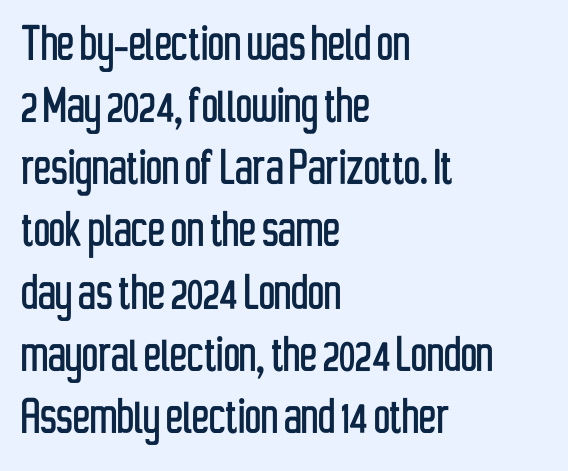
{"serif": "no", "italic": "no", "width": "condensed", "stroke_contrast": "low", "x_height": "medium", "monospaced": "no", "underline": "no", "align": "left", "line_spacing": "tight", "line_spacing_ratio": 1.09, "letter_spacing": "normal", "letter_spacing_em": 0.0, "glyph_px": 57}
